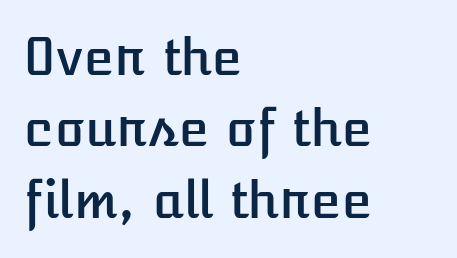
Baseline-to-baseline distance is the conventional proportion of letter height. Only glyphs here, with clear space below each row. The rag falls on the right side of this text block. The rendering keeps characters at their native spacing.
